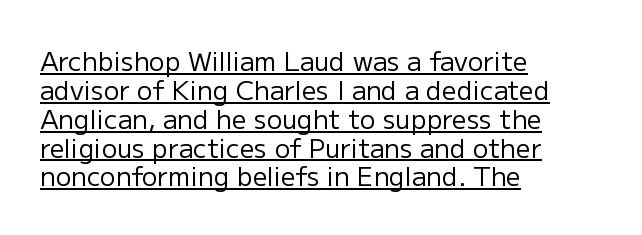
Is the block centered? No — it sits flush against the left margin. The sample's only ornament is a line tracing under the words. What's the leading like? Squeezed, with rows nearly overlapping. In terms of posture, this sample is upright.
